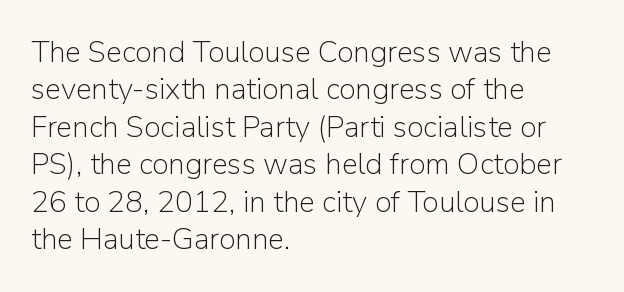
No extra tracking has been applied to these lines. The rendering uses a moderate line-height, typical for paragraphs. The space directly below the letters is spotless. Looks like regular typesetting: each glyph gets only the width it needs.
